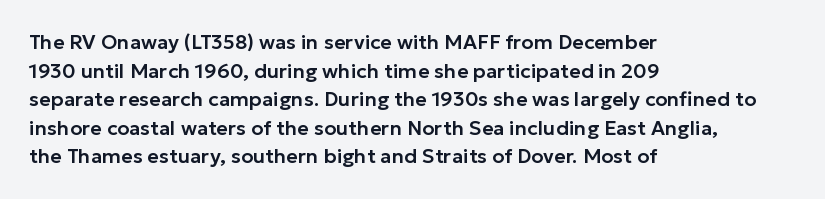
{"italic": "no", "underline": "no", "align": "left", "line_spacing": "normal", "line_spacing_ratio": 1.43, "letter_spacing": "normal", "letter_spacing_em": 0.0, "glyph_px": 20}
